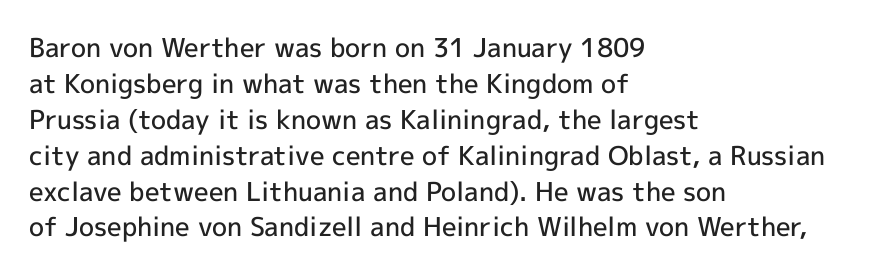
Q: Is the text bold? A: Semi-bold.
Q: Is the text italic (slanted)? A: No, it is upright.
Q: Is the text underlined? A: No.
Q: How is the paragraph aligned? A: Left-aligned.
Q: Is the spacing between letters normal or unusually wide? A: Normal.
Q: Is the spacing between lines tight, normal or loose? A: Normal.
